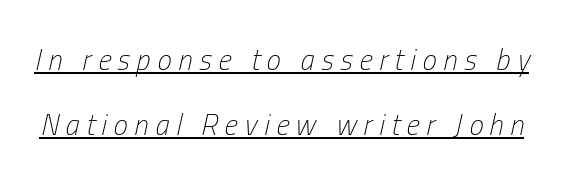
Somebody hit Ctrl+U on this one — the words are underlined. This reads as an unemphasized weight, regular at the heaviest. Proportional: the letters do not fall into vertical columns. Would a proofreader flag this as italicized? Yes. Glyph-to-glyph distance is far greater than everyday printed text.
